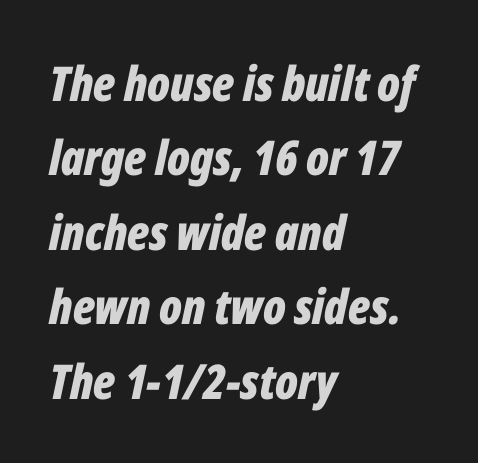
Q: Is the text bold? A: Yes.
Q: Is the text italic (slanted)? A: Yes, it leans right by about 12 degrees.
Q: Is the text underlined? A: No.
Q: How is the paragraph aligned? A: Left-aligned.
Q: Is the spacing between letters normal or unusually wide? A: Normal.
Q: Is the spacing between lines tight, normal or loose? A: Normal.
Q: Width (condensed, normal, or wide)? A: Condensed.
Q: Stroke contrast? A: Low.
Q: x-height? A: Medium.
Q: Monospaced? A: No.
